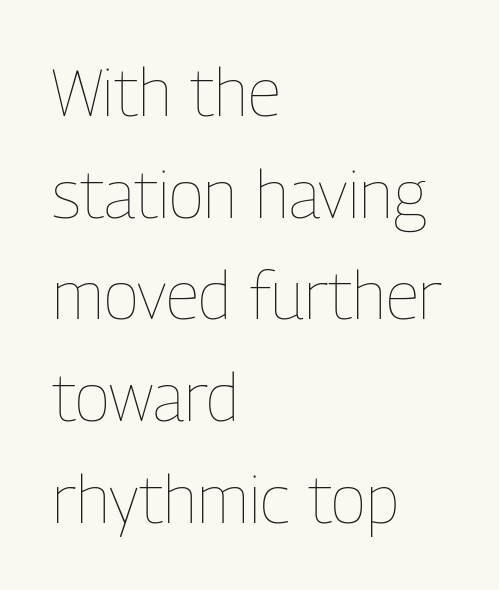
Q: Is the text bold? A: No.
Q: Is the text italic (slanted)? A: No, it is upright.
Q: Is the text underlined? A: No.
Q: How is the paragraph aligned? A: Left-aligned.
Q: Is the spacing between letters normal or unusually wide? A: Normal.
Q: Is the spacing between lines tight, normal or loose? A: Normal.
Q: Width (condensed, normal, or wide)? A: Condensed.
Q: Stroke contrast? A: Low.
Q: x-height? A: Medium.
Q: Monospaced? A: No.
